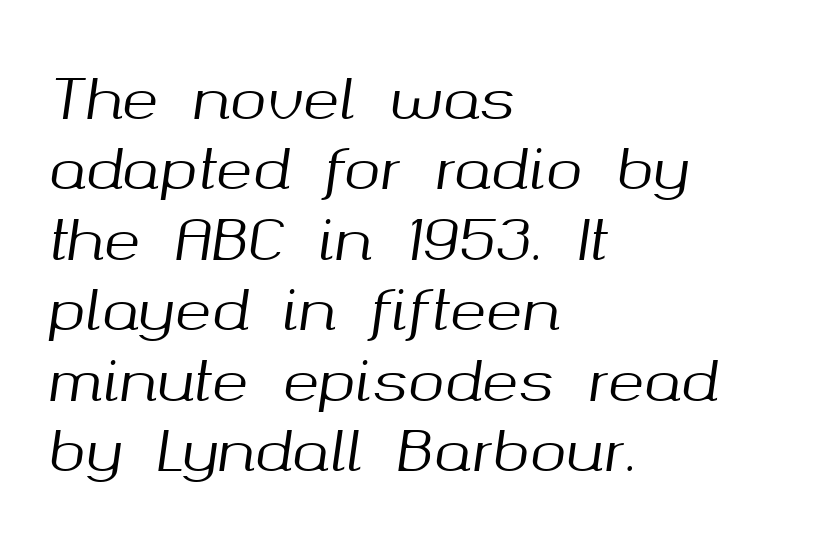
Q: Is the text italic (slanted)? A: Yes, it leans right by about 8 degrees.
Q: Is the text underlined? A: No.
Q: How is the paragraph aligned? A: Left-aligned.
Q: Is the spacing between letters normal or unusually wide? A: Normal.
Q: Is the spacing between lines tight, normal or loose? A: Normal.
Q: Width (condensed, normal, or wide)? A: Normal.
Q: Stroke contrast? A: Medium.
Q: x-height? A: Medium.
Q: Monospaced? A: No.
